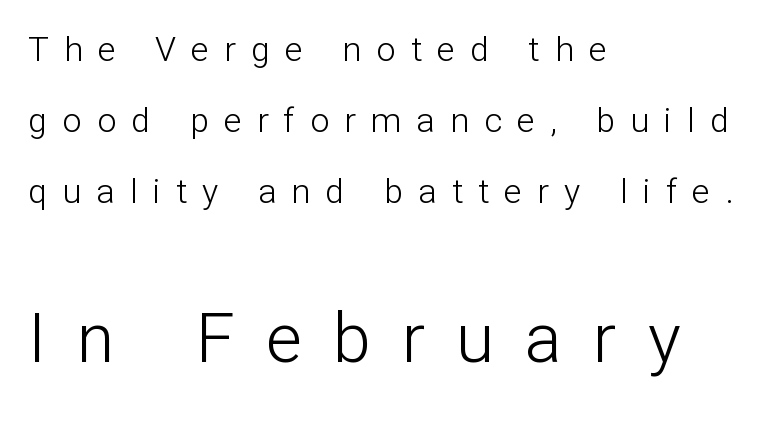
The image shows 69 px light sans-serif type, upright; set left-aligned, loose line spacing (2.09x), unusually wide letter spacing (+0.45 em), not underlined; the second (bottom) block is 2.03x larger; low stroke contrast and a medium x-height.
